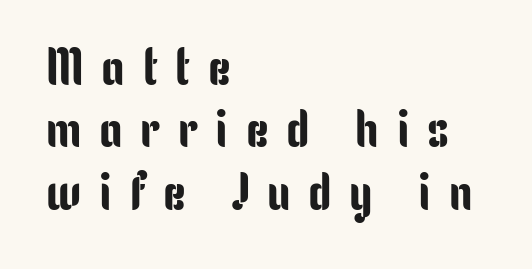
The letters stand straight up with perfectly vertical stems. Just letters on the line, the space beneath them empty. Are there feet on the stems? There aren't — it's a sans. Varying glyph widths throughout — classic text-font behaviour. Line starts are locked; line ends wander. Tracking value appears strongly positive — letters spread wide.
